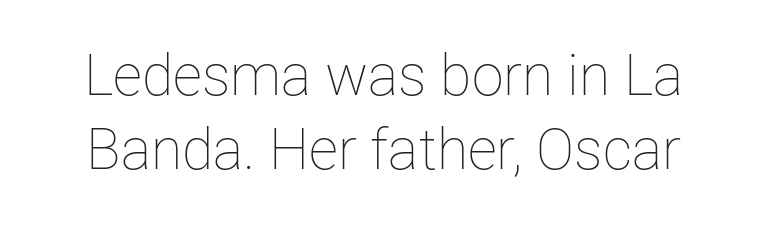
{"italic": "no", "bold": "no", "weight": "thin", "width": "normal", "stroke_contrast": "low", "x_height": "medium", "monospaced": "no", "underline": "no", "line_spacing": "normal", "line_spacing_ratio": 1.29, "letter_spacing": "normal", "letter_spacing_em": 0.0, "glyph_px": 57}
